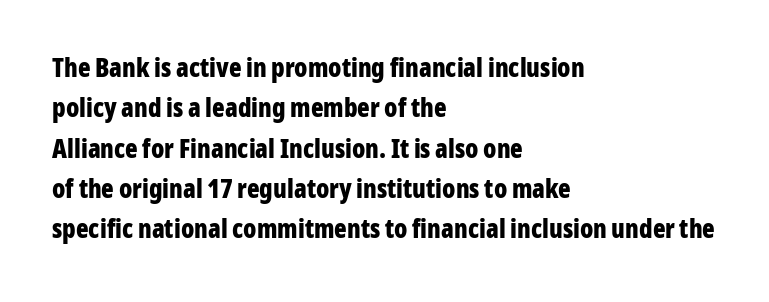
{"italic": "no", "bold": "yes", "underline": "no", "align": "left", "line_spacing": "normal", "line_spacing_ratio": 1.55, "letter_spacing": "normal", "letter_spacing_em": 0.0, "glyph_px": 26}
